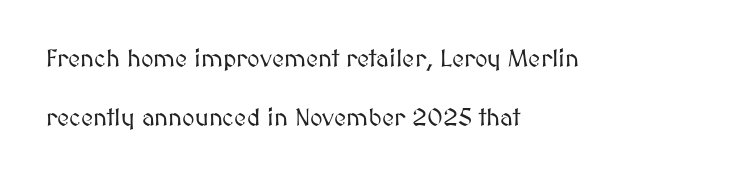
Q: Is the text italic (slanted)? A: No, it is upright.
Q: Is the text underlined? A: No.
Q: How is the paragraph aligned? A: Left-aligned.
Q: Is the spacing between letters normal or unusually wide? A: Normal.
Q: Is the spacing between lines tight, normal or loose? A: Loose.
